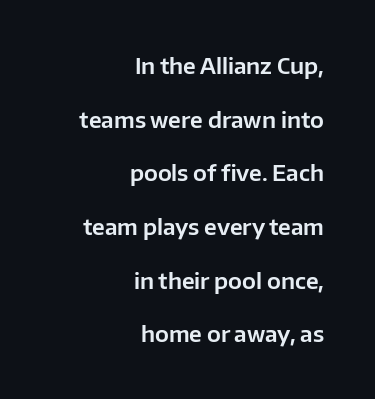
The image shows 22 px text type, upright; set right-aligned, loose line spacing (2.44x), normal letter spacing, not underlined.
